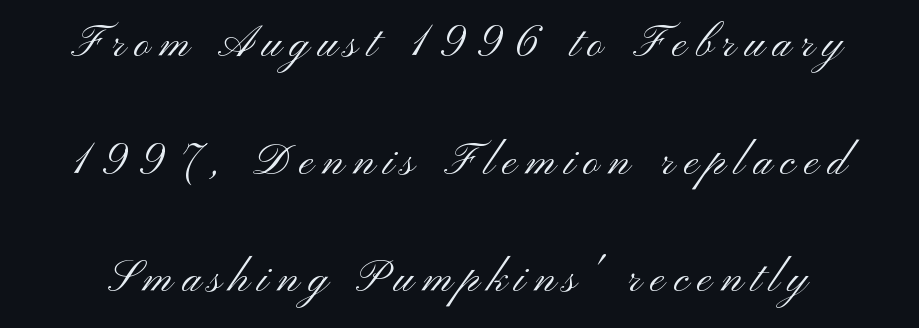
{"serif": "no", "bold": "no", "weight": "light", "width": "wide", "stroke_contrast": "medium", "x_height": "small", "monospaced": "no", "underline": "no", "line_spacing": "loose", "line_spacing_ratio": 2.14, "glyph_px": 55}
